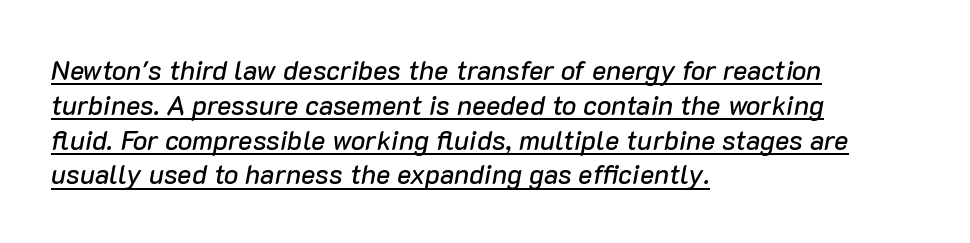
{"italic": "yes", "lean": "right", "slant_degrees": 10, "underline": "yes", "align": "left", "line_spacing": "normal", "line_spacing_ratio": 1.29, "letter_spacing": "normal", "letter_spacing_em": 0.0, "glyph_px": 27}
